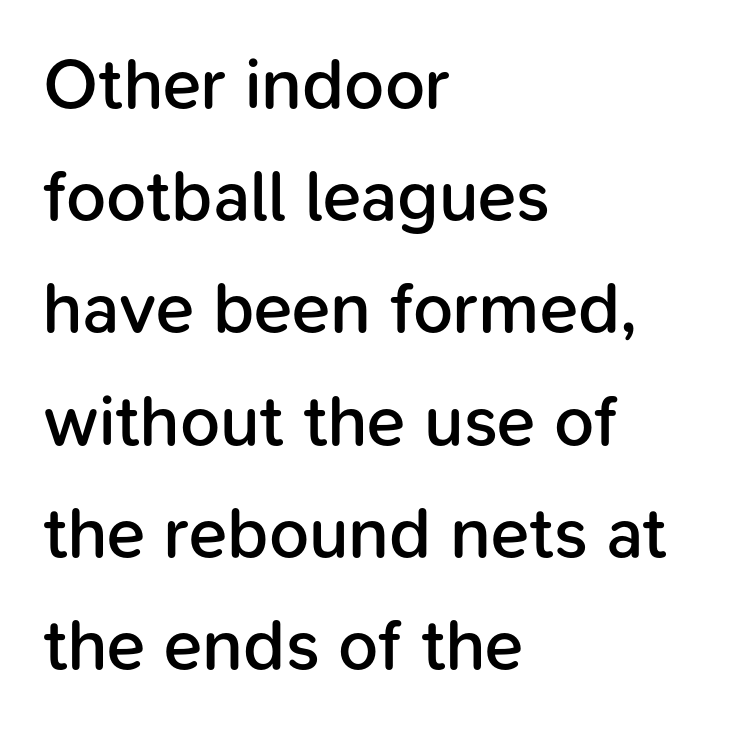
The typesetter chose a ragged-right arrangement here. Caption: standard tracking, unaltered. Bare-footed words on every line. Does the weight exceed regular? Yes, but only to semibold. These lines are composed in type without serifs. The letters stand upright; this is a roman face.
